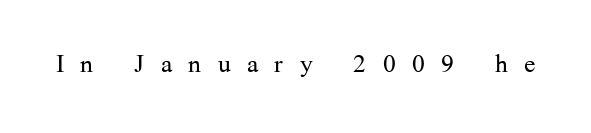
Q: Is the text bold? A: No.
Q: Is the text italic (slanted)? A: No, it is upright.
Q: Is the typeface a serif or a sans-serif typeface? A: Serif.
Q: Is the text underlined? A: No.
Q: Is the spacing between letters normal or unusually wide? A: Unusually wide.
Q: Width (condensed, normal, or wide)? A: Normal.
Q: Stroke contrast? A: Medium.
Q: x-height? A: Medium.
Q: Monospaced? A: No.
